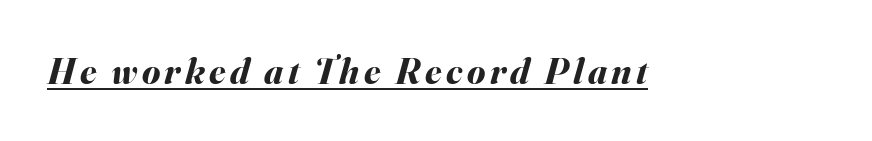
{"italic": "yes", "lean": "right", "slant_degrees": 16, "bold": "yes", "weight": "bold", "width": "normal", "stroke_contrast": "medium", "x_height": "small", "monospaced": "no", "underline": "yes", "glyph_px": 37}
